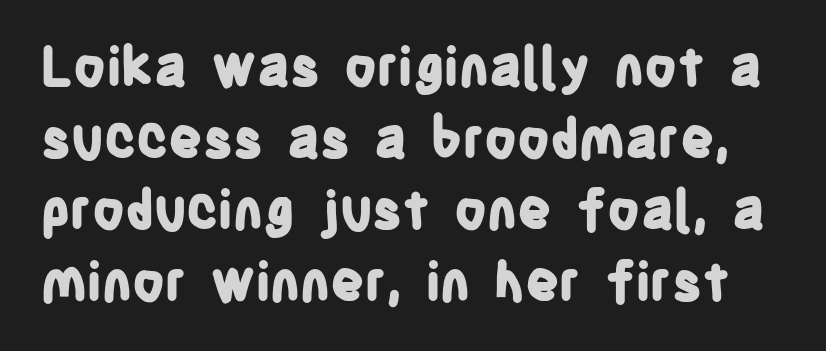
Serif or sans? Sans — the stroke terminals are bare. Looks like regular typesetting: each glyph gets only the width it needs. I'd describe the lettering as bold — thick and assertive. The glyphs are unaccompanied by any horizontal stroke below them. Caption: standard tracking, unaltered.
